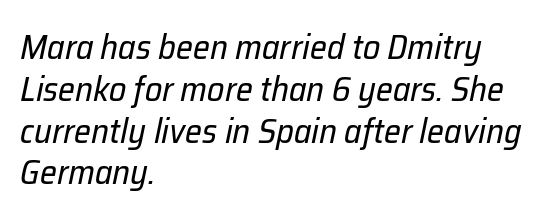
An italicized treatment has been applied to the whole sample. Words appear dense and cohesive because spacing is normal. Summary of weight: not heavy and not bold. This sample has the flowing, uneven cadence of proportional lettering. The lines in this sample share a left origin and differ only in where they stop. Lines of text with bare space underneath.
